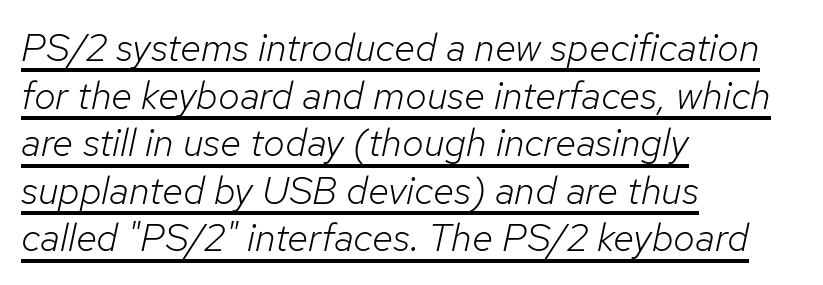
The image shows 39 px light type, italic (leaning right); set left-aligned, line spacing 1.22x, normal letter spacing, underlined; low stroke contrast and a medium x-height.
